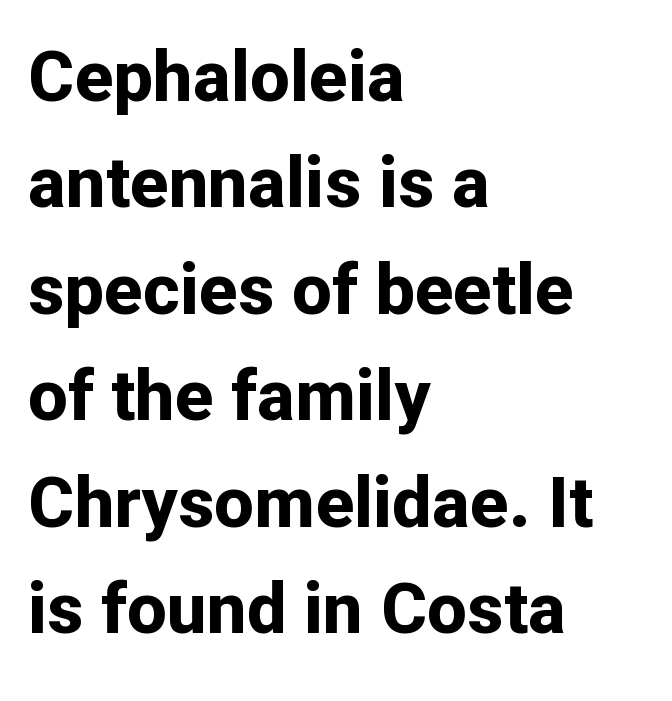
{"serif": "no", "italic": "no", "bold": "yes", "weight": "bold", "width": "normal", "stroke_contrast": "low", "x_height": "medium", "monospaced": "no", "underline": "no", "align": "left", "line_spacing": "normal", "line_spacing_ratio": 1.5, "letter_spacing": "normal", "letter_spacing_em": 0.0, "glyph_px": 71}
